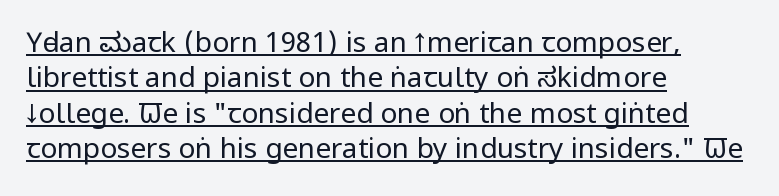
Q: Is the text bold? A: No.
Q: Is the text italic (slanted)? A: No, it is upright.
Q: Is the typeface a serif or a sans-serif typeface? A: Sans-serif.
Q: Is the text underlined? A: Yes.
Q: How is the paragraph aligned? A: Left-aligned.
Q: Is the spacing between letters normal or unusually wide? A: Normal.
Q: Is the spacing between lines tight, normal or loose? A: Normal.
Q: Width (condensed, normal, or wide)? A: Condensed.
Q: Stroke contrast? A: Low.
Q: x-height? A: Large.
Q: Monospaced? A: No.
